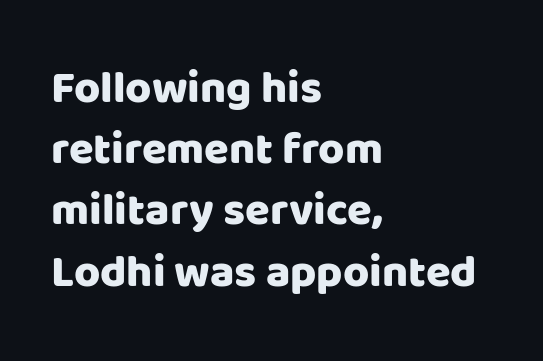
The image shows 45 px sans-serif type, upright; set left-aligned, normal line spacing (1.36x), normal letter spacing, not underlined; low stroke contrast and a large x-height.
